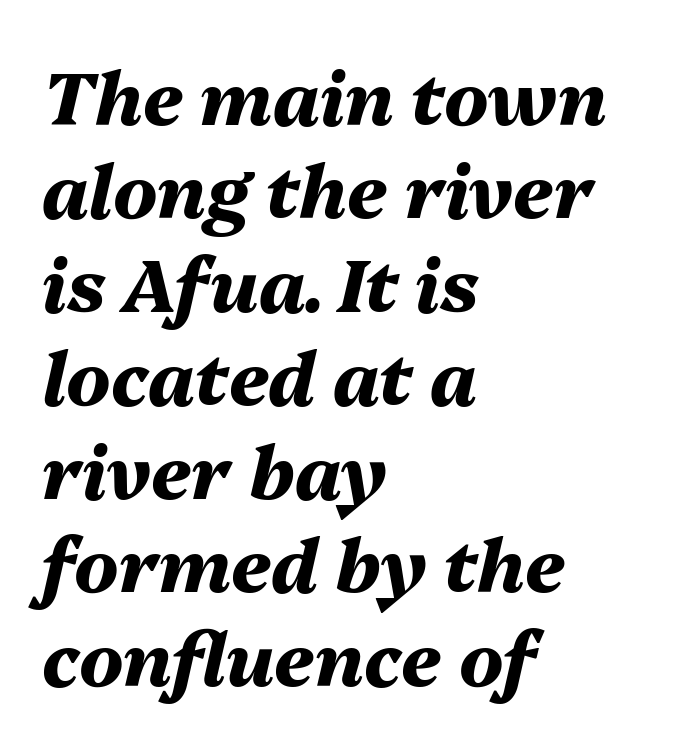
Leading matches the norm, producing a regular column. Every row of glyphs begins at an identical x-position on the left. Each letter keeps its own natural width here, so spacing adapts to shape. The face used here has a pronounced slope to its letters. How are the letters spaced? Ordinarily, with no added tracking.
